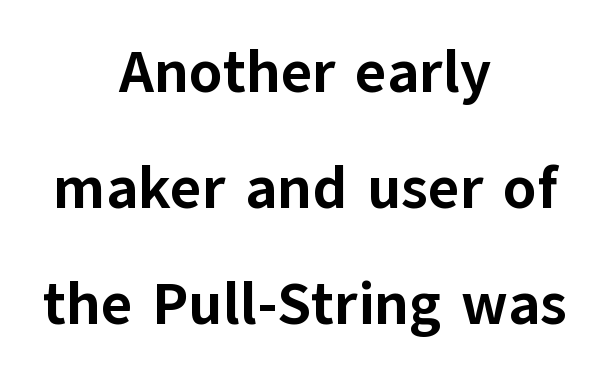
{"serif": "no", "italic": "no", "bold": "yes", "weight": "bold", "width": "normal", "stroke_contrast": "low", "x_height": "medium", "monospaced": "no", "underline": "no", "align": "center", "line_spacing": "loose", "line_spacing_ratio": 1.93, "letter_spacing": "normal", "letter_spacing_em": 0.0, "glyph_px": 60}
